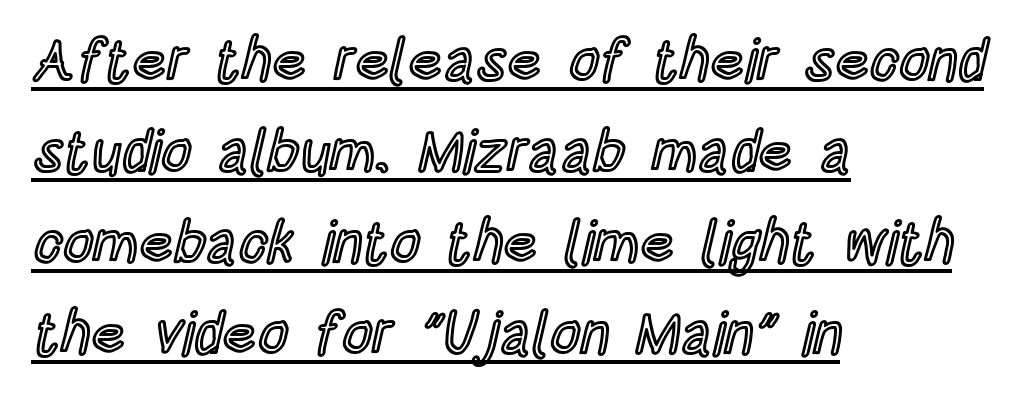
One-word summary of the alignment: left. Students, note that the glyphs here touch the page at normal intervals. A typesetter would call this proportional, since set widths differ per character. The words here are underlined.
